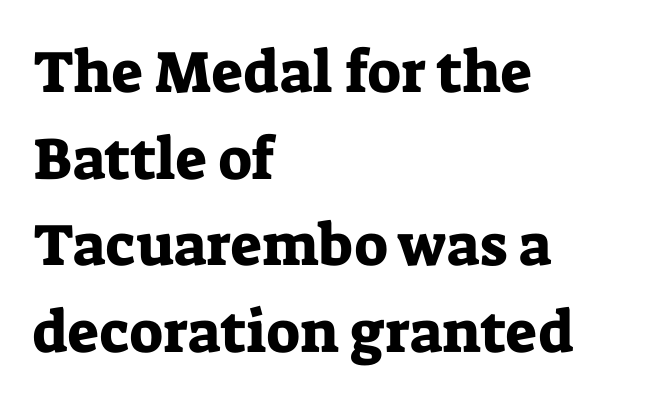
{"serif": "yes", "italic": "no", "width": "normal", "stroke_contrast": "low", "x_height": "medium", "monospaced": "no", "underline": "no", "align": "left", "line_spacing": "normal", "line_spacing_ratio": 1.47, "letter_spacing": "normal", "letter_spacing_em": 0.0, "glyph_px": 59}
